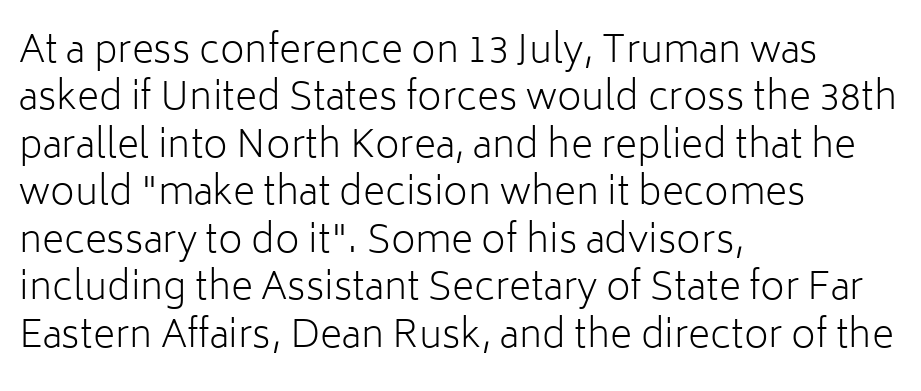
{"serif": "no", "italic": "no", "bold": "no", "weight": "light", "width": "normal", "stroke_contrast": "low", "x_height": "medium", "monospaced": "no", "underline": "no", "align": "left", "line_spacing": "normal", "line_spacing_ratio": 1.25, "letter_spacing": "normal", "letter_spacing_em": 0.0, "glyph_px": 38}
